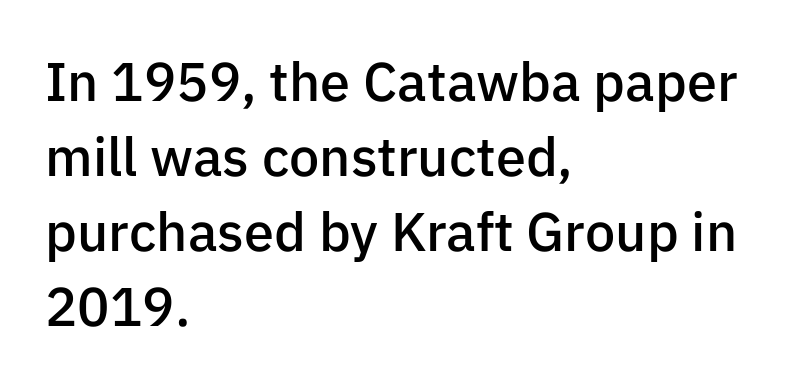
{"serif": "no", "italic": "no", "bold": "semi", "weight": "semibold", "width": "normal", "stroke_contrast": "low", "x_height": "medium", "monospaced": "no", "underline": "no", "align": "left", "line_spacing": "normal", "line_spacing_ratio": 1.39, "letter_spacing": "normal", "letter_spacing_em": 0.0, "glyph_px": 54}
